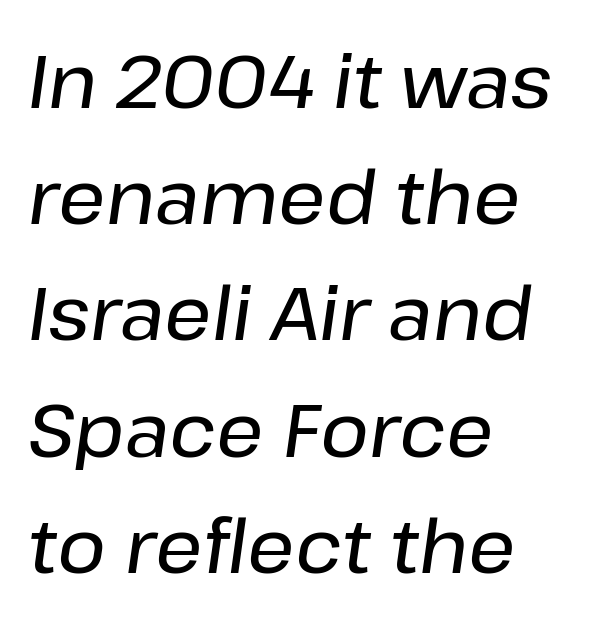
The image shows 74 px text type, italic (leaning right); set left-aligned, normal line spacing (1.57x), normal letter spacing, not underlined; low stroke contrast and a medium x-height.
